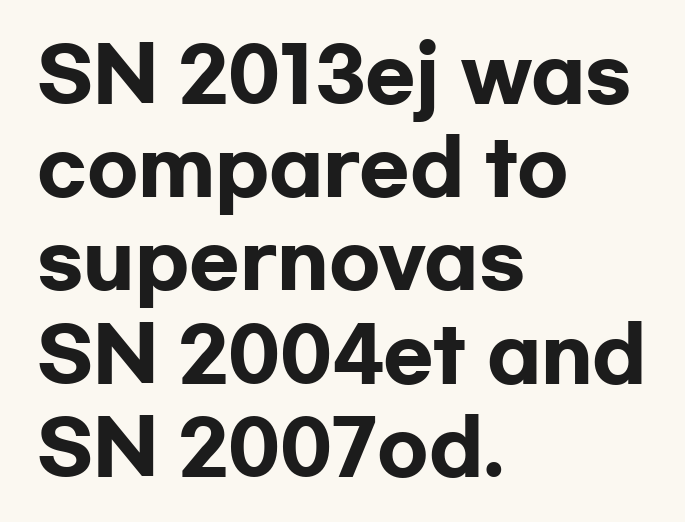
{"serif": "no", "italic": "no", "bold": "yes", "weight": "heavy", "width": "wide", "stroke_contrast": "low", "x_height": "medium", "monospaced": "no", "underline": "no", "align": "left", "line_spacing": "normal", "line_spacing_ratio": 1.26, "letter_spacing": "normal", "letter_spacing_em": 0.0, "glyph_px": 74}
